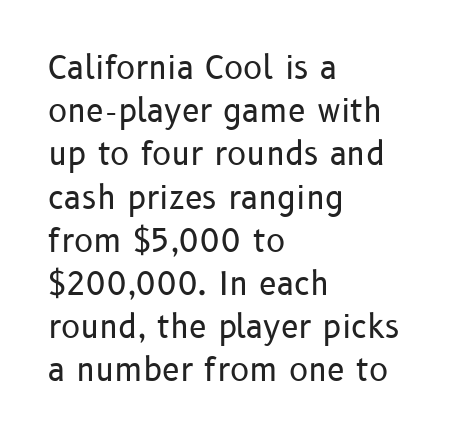
{"serif": "no", "italic": "no", "bold": "no", "weight": "regular", "width": "normal", "stroke_contrast": "low", "x_height": "medium", "monospaced": "no", "underline": "no", "align": "left", "line_spacing": "normal", "line_spacing_ratio": 1.35, "letter_spacing": "normal", "letter_spacing_em": 0.0, "glyph_px": 32}
